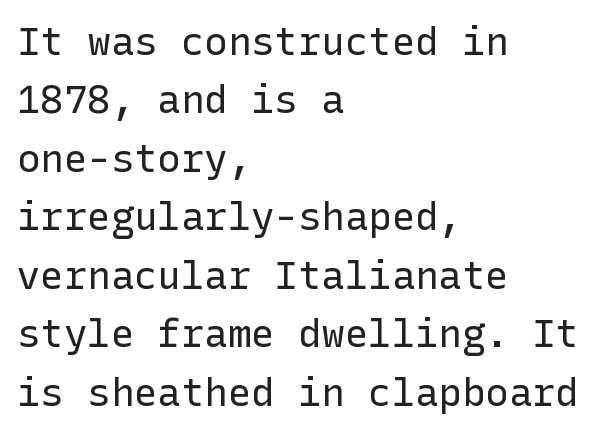
The image shows 39 px regular-weight sans-serif type, upright; set left-aligned, normal line spacing (1.5x), normal letter spacing, not underlined; low stroke contrast and a medium x-height.
